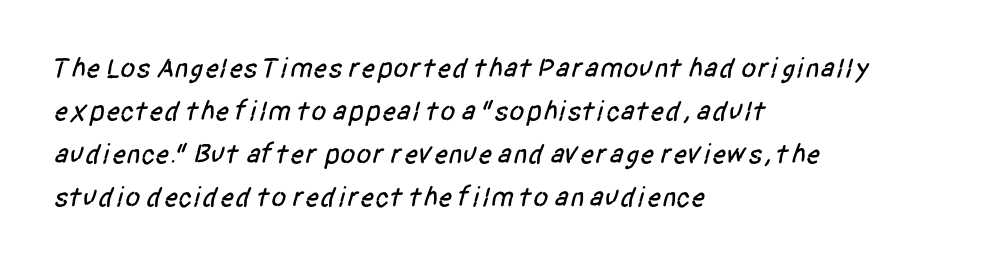
The image shows 28 px condensed sans-serif type; set left-aligned, normal line spacing (1.54x), normal letter spacing, not underlined; low stroke contrast and a large x-height.
